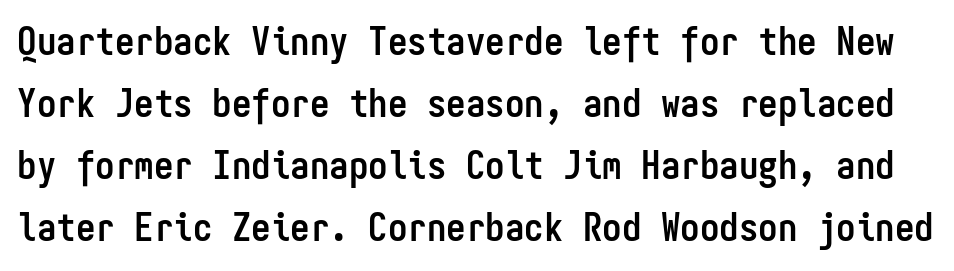
The image shows 39 px semibold, condensed sans-serif type, upright, monospaced; set normal line spacing (1.59x), normal letter spacing, not underlined; low stroke contrast and a medium x-height.
